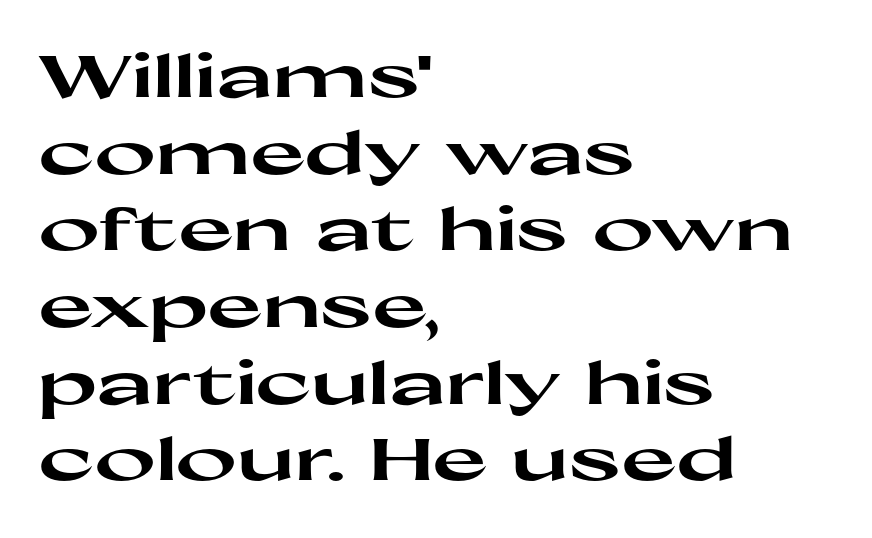
Q: Is the text bold? A: Yes.
Q: Is the text italic (slanted)? A: No, it is upright.
Q: Is the typeface a serif or a sans-serif typeface? A: Sans-serif.
Q: Is the text underlined? A: No.
Q: How is the paragraph aligned? A: Left-aligned.
Q: Is the spacing between letters normal or unusually wide? A: Normal.
Q: Is the spacing between lines tight, normal or loose? A: Normal.
Q: Width (condensed, normal, or wide)? A: Wide.
Q: Stroke contrast? A: High.
Q: x-height? A: Medium.
Q: Monospaced? A: No.
